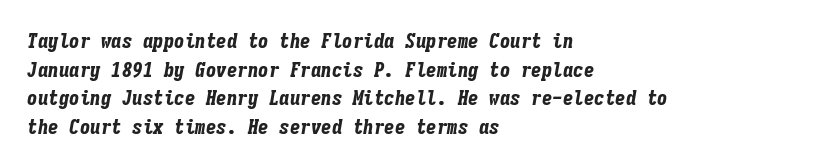
The image shows 21 px bold type, italic (leaning right); set left-aligned, normal line spacing (1.36x), normal letter spacing, not underlined.
